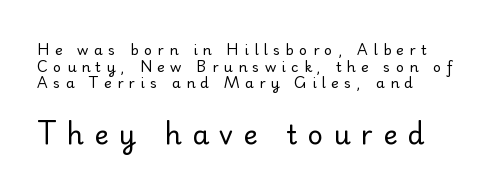
The font's upright variant was chosen for this text. A student would notice the bottom passage is typeset larger than what precedes it. What stands out about the letter spacing? Its width — letters are far apart. Notice how the passage keeps a crisp vertical edge on the left only.
